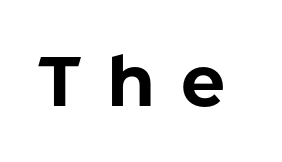
The image shows 70 px bold sans-serif type, upright; set unusually wide letter spacing (+0.37 em), not underlined; low stroke contrast and a medium x-height.
